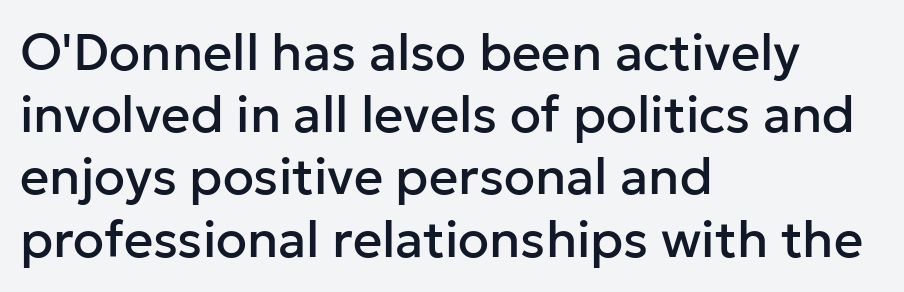
Q: Is the text italic (slanted)? A: No, it is upright.
Q: Is the typeface a serif or a sans-serif typeface? A: Sans-serif.
Q: Is the text underlined? A: No.
Q: How is the paragraph aligned? A: Left-aligned.
Q: Is the spacing between letters normal or unusually wide? A: Normal.
Q: Width (condensed, normal, or wide)? A: Normal.
Q: Stroke contrast? A: Low.
Q: x-height? A: Medium.
Q: Monospaced? A: No.
